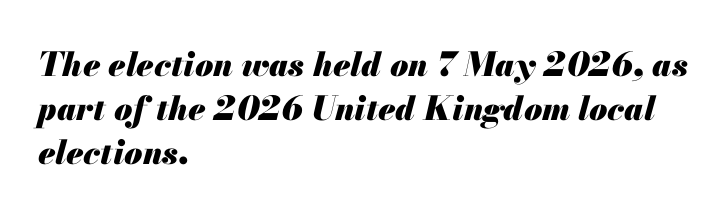
Q: Is the text bold? A: Yes.
Q: Is the text italic (slanted)? A: Yes, it leans right by about 13 degrees.
Q: Is the text underlined? A: No.
Q: How is the paragraph aligned? A: Left-aligned.
Q: Is the spacing between letters normal or unusually wide? A: Normal.
Q: Is the spacing between lines tight, normal or loose? A: Normal.
Q: Width (condensed, normal, or wide)? A: Normal.
Q: Stroke contrast? A: Medium.
Q: x-height? A: Small.
Q: Monospaced? A: No.
